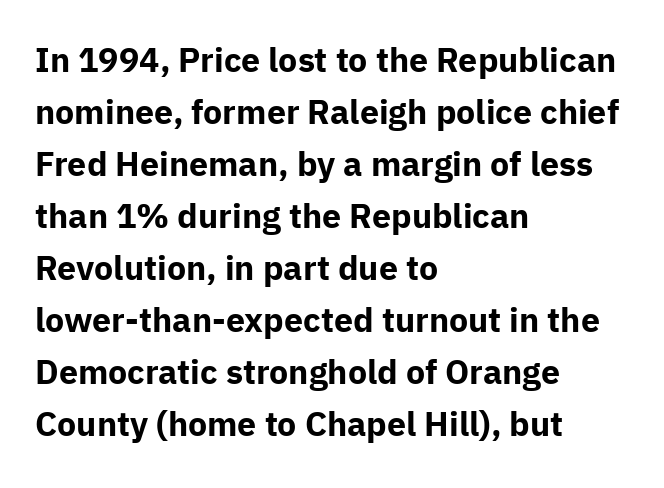
Reading down the column, the eye jumps a familiar distance to each next line. Looks like regular typesetting: each glyph gets only the width it needs. Characters remain perfectly vertical along every line. Every letter is thick-stroked: bold, no question.
